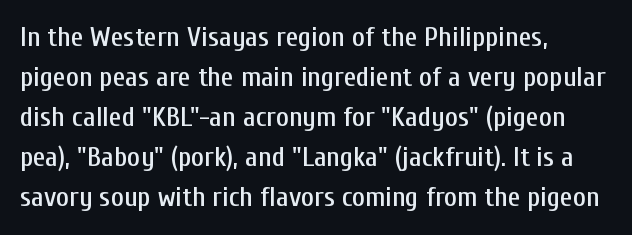
Q: Is the text italic (slanted)? A: No, it is upright.
Q: Is the typeface a serif or a sans-serif typeface? A: Sans-serif.
Q: Is the text underlined? A: No.
Q: How is the paragraph aligned? A: Left-aligned.
Q: Is the spacing between letters normal or unusually wide? A: Normal.
Q: Is the spacing between lines tight, normal or loose? A: Normal.
Q: Width (condensed, normal, or wide)? A: Condensed.
Q: Stroke contrast? A: Low.
Q: x-height? A: Medium.
Q: Monospaced? A: No.
